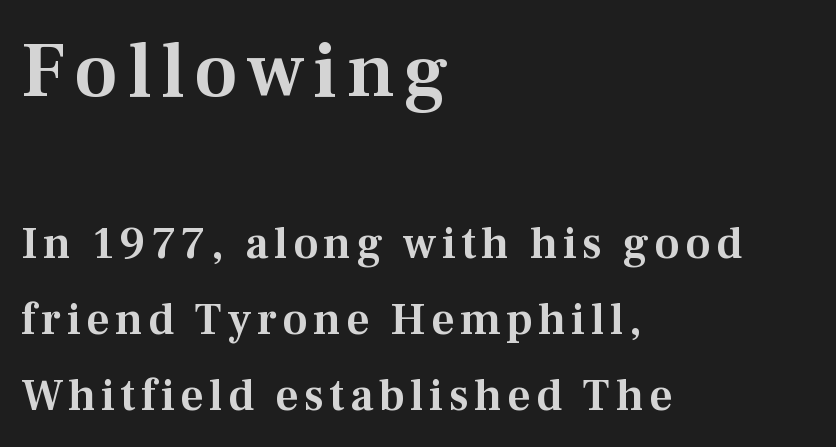
Q: Is the text italic (slanted)? A: No, it is upright.
Q: Is the typeface a serif or a sans-serif typeface? A: Serif.
Q: Is the text underlined? A: No.
Q: How is the paragraph aligned? A: Left-aligned.
Q: Is the spacing between lines tight, normal or loose? A: Normal.
Q: Which block of text is set in a larger size, the first (top) or the second (bottom)? A: The first (top) one.
Q: Width (condensed, normal, or wide)? A: Normal.
Q: Stroke contrast? A: Medium.
Q: x-height? A: Medium.
Q: Monospaced? A: No.
